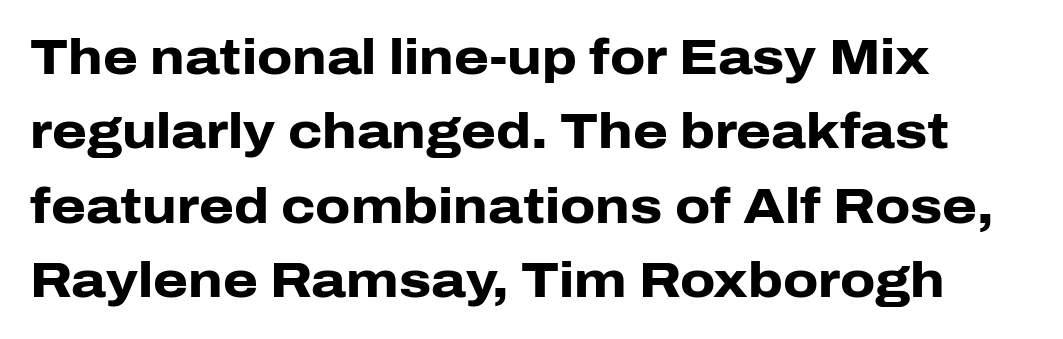
Upright lettering throughout. Summary of weight: heavy, a full bold. This sample has the flowing, uneven cadence of proportional lettering. Words appear dense and cohesive because spacing is normal.
